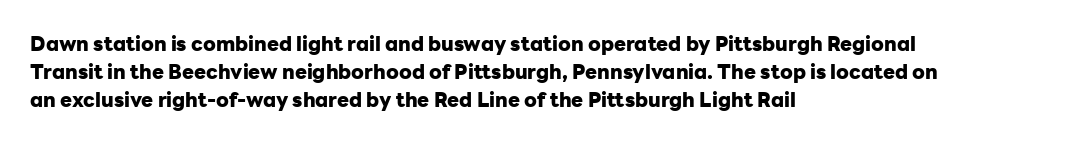
Q: Is the text bold? A: Yes.
Q: Is the text italic (slanted)? A: No, it is upright.
Q: Is the text underlined? A: No.
Q: How is the paragraph aligned? A: Left-aligned.
Q: Is the spacing between letters normal or unusually wide? A: Normal.
Q: Is the spacing between lines tight, normal or loose? A: Normal.
